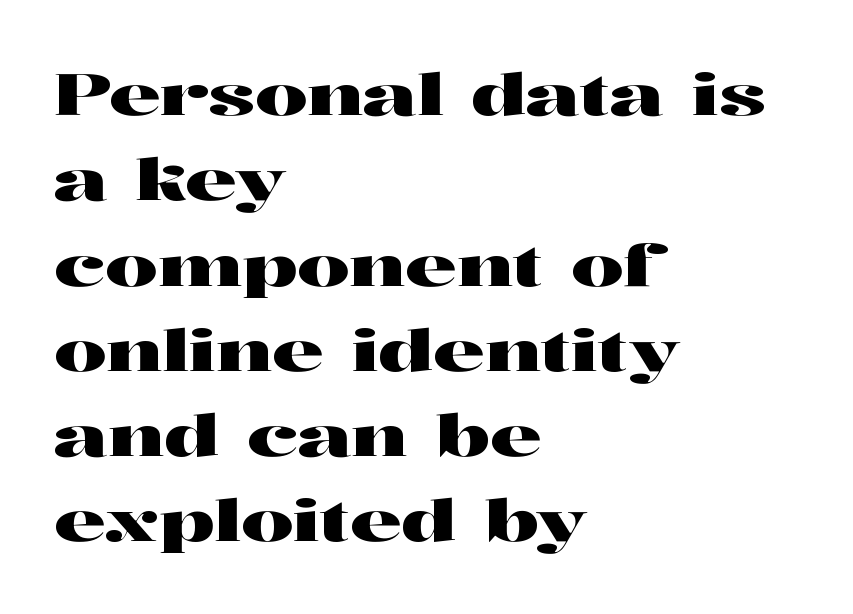
{"serif": "yes", "italic": "no", "width": "wide", "stroke_contrast": "high", "x_height": "medium", "monospaced": "no", "underline": "no", "align": "left", "line_spacing": "normal", "line_spacing_ratio": 1.47, "letter_spacing": "normal", "letter_spacing_em": 0.0, "glyph_px": 58}
